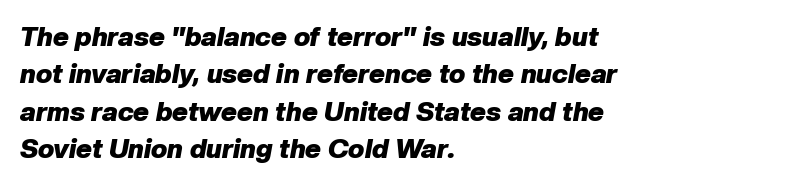
The image shows 27 px bold type, italic (leaning right); set left-aligned, normal line spacing (1.38x), normal letter spacing, not underlined.
